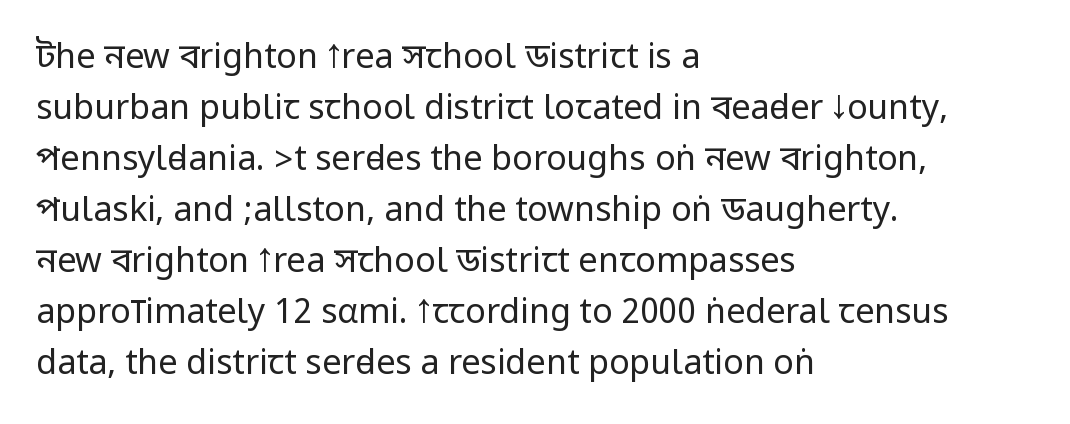
{"serif": "no", "italic": "no", "bold": "no", "weight": "regular", "width": "condensed", "stroke_contrast": "low", "underline": "no", "align": "left", "line_spacing": "normal", "line_spacing_ratio": 1.5, "letter_spacing": "normal", "letter_spacing_em": 0.0, "glyph_px": 34}
